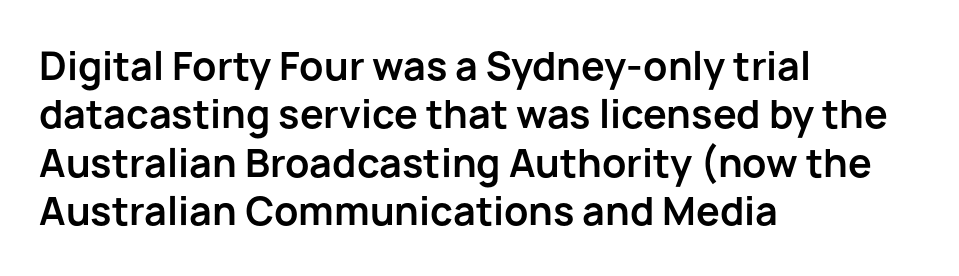
Q: Is the text bold? A: Yes.
Q: Is the text italic (slanted)? A: No, it is upright.
Q: Is the typeface a serif or a sans-serif typeface? A: Sans-serif.
Q: Is the text underlined? A: No.
Q: How is the paragraph aligned? A: Left-aligned.
Q: Is the spacing between letters normal or unusually wide? A: Normal.
Q: Is the spacing between lines tight, normal or loose? A: Normal.
Q: Width (condensed, normal, or wide)? A: Normal.
Q: Stroke contrast? A: Low.
Q: x-height? A: Medium.
Q: Monospaced? A: No.
